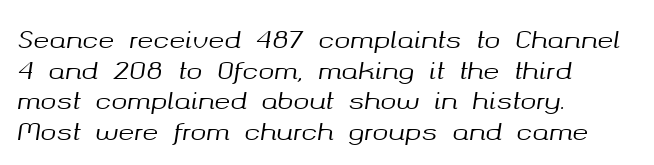
Q: Is the text italic (slanted)? A: Yes, it leans right by about 8 degrees.
Q: Is the text underlined? A: No.
Q: How is the paragraph aligned? A: Left-aligned.
Q: Is the spacing between letters normal or unusually wide? A: Normal.
Q: Is the spacing between lines tight, normal or loose? A: Normal.
